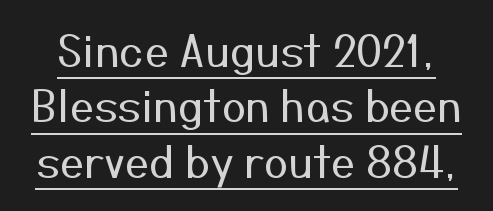
The lettering stays uniformly vertical, giving the passage a roman look. The face used here is proportionally spaced, like ordinary book or web type. Caption: lettering with a line underneath. Between one letter and the next there's only the usual sliver of space. Weight: not bold — regular or lighter.
